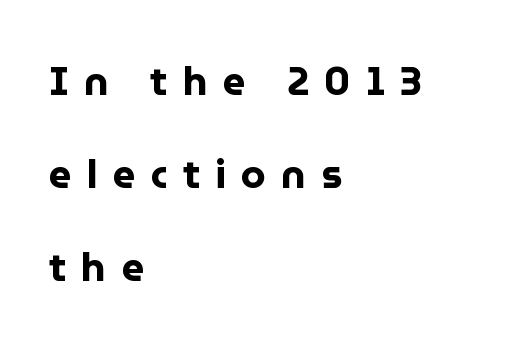
The image shows 40 px bold sans-serif type, upright; set left-aligned, loose line spacing (2.32x), unusually wide letter spacing (+0.38 em), not underlined; low stroke contrast and a medium x-height.
